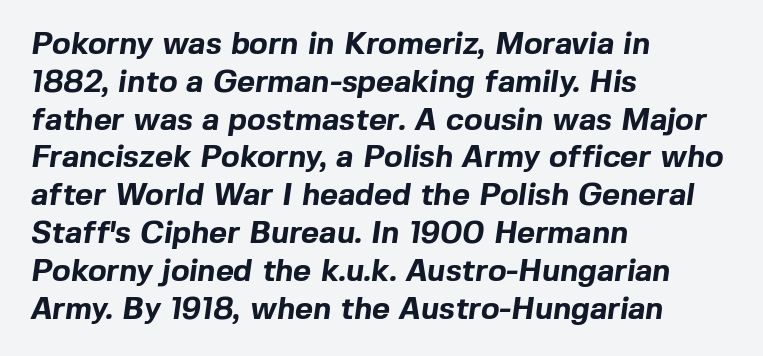
The image shows 31 px bold sans-serif type; set left-aligned, line spacing 1.22x, normal letter spacing, not underlined; a medium x-height.
